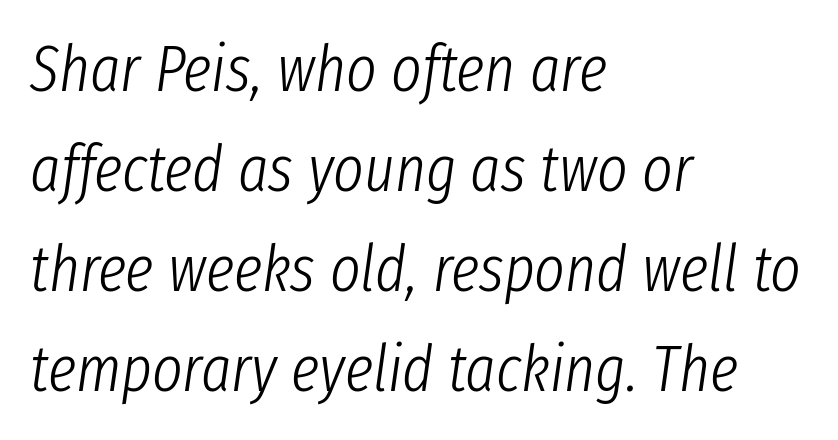
The image shows 65 px light, condensed type, italic (leaning right); set left-aligned, normal line spacing (1.54x), normal letter spacing, not underlined; low stroke contrast and a medium x-height.
